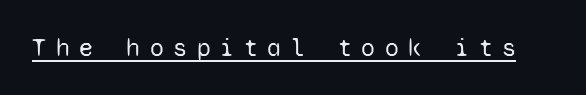
Q: Is the text bold? A: No.
Q: Is the text italic (slanted)? A: No, it is upright.
Q: Is the text underlined? A: Yes.
Q: Is the spacing between letters normal or unusually wide? A: Unusually wide.
